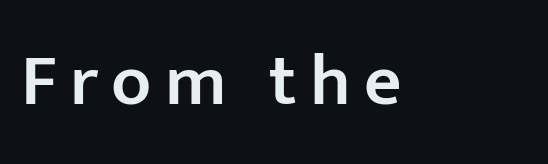
The image shows 73 px semibold sans-serif type, upright; set not underlined; low stroke contrast and a medium x-height.
